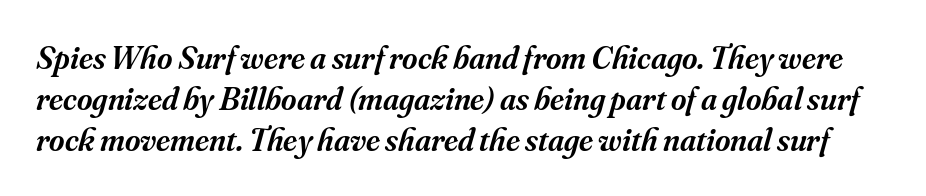
{"serif": "yes", "italic": "yes", "lean": "right", "slant_degrees": 16, "bold": "semi", "weight": "semibold", "width": "normal", "stroke_contrast": "medium", "x_height": "small", "monospaced": "no", "underline": "no", "line_spacing_ratio": 1.24, "letter_spacing": "normal", "letter_spacing_em": 0.0, "glyph_px": 33}
